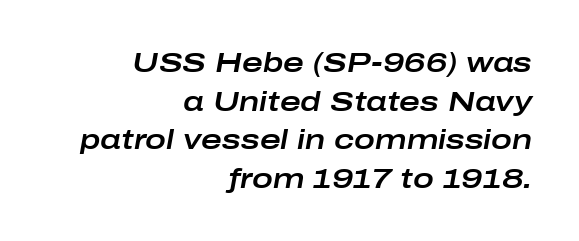
Q: Is the text italic (slanted)? A: Yes, it leans right by about 10 degrees.
Q: Is the text underlined? A: No.
Q: How is the paragraph aligned? A: Right-aligned.
Q: Is the spacing between letters normal or unusually wide? A: Normal.
Q: Is the spacing between lines tight, normal or loose? A: Normal.
Q: Width (condensed, normal, or wide)? A: Wide.
Q: Stroke contrast? A: Low.
Q: x-height? A: Medium.
Q: Monospaced? A: No.
